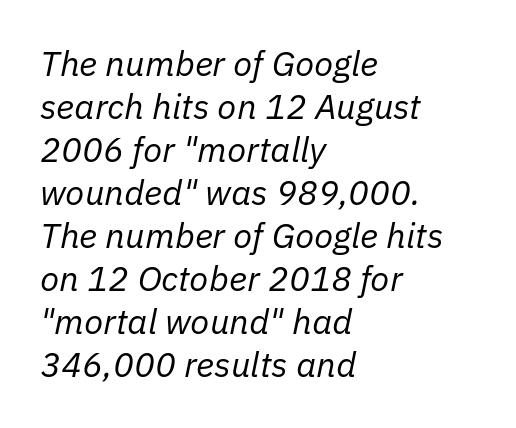
The image shows 35 px regular-weight type, italic (leaning right); set left-aligned, line spacing 1.23x, normal letter spacing, not underlined; low stroke contrast and a medium x-height.
